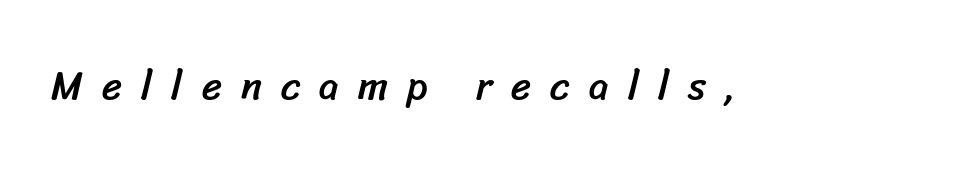
{"serif": "no", "width": "normal", "stroke_contrast": "low", "x_height": "medium", "monospaced": "no", "underline": "no", "letter_spacing": "wide", "letter_spacing_em": 0.49, "glyph_px": 39}
